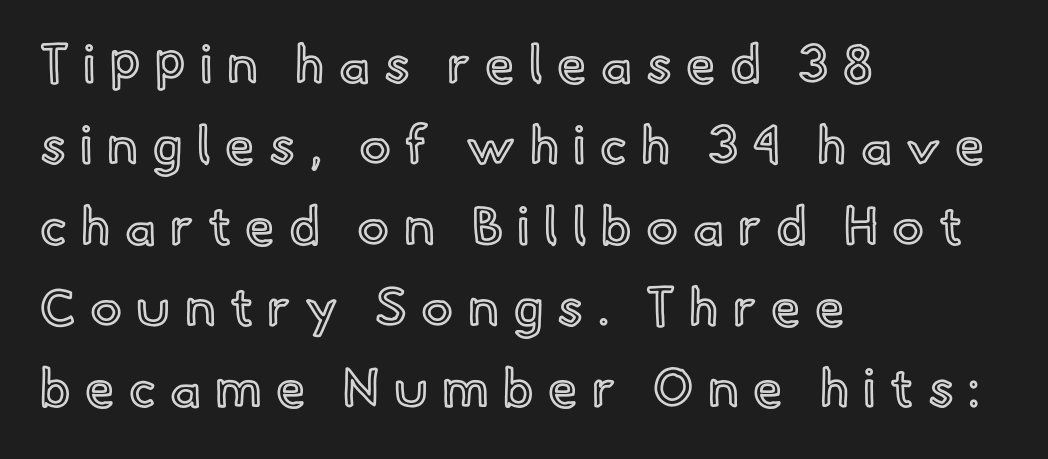
Q: Is the text italic (slanted)? A: No, it is upright.
Q: Is the text underlined? A: No.
Q: How is the paragraph aligned? A: Left-aligned.
Q: Is the spacing between letters normal or unusually wide? A: Unusually wide.
Q: Is the spacing between lines tight, normal or loose? A: Normal.
Q: Width (condensed, normal, or wide)? A: Normal.
Q: x-height? A: Small.
Q: Monospaced? A: No.
